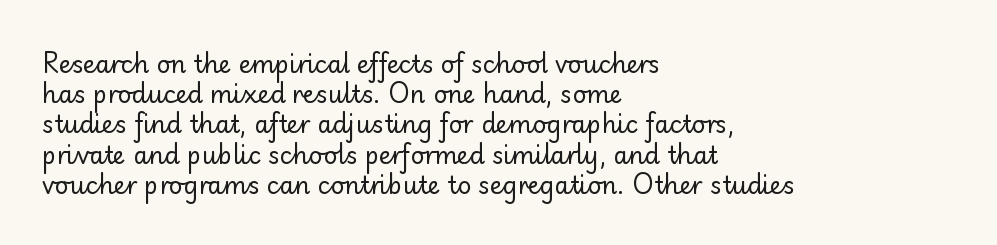
The weight would be labelled regular, book, light, or lighter still. Every stem runs plumb, perpendicular to the baseline. Descender tails drop into unmarked territory. One glance says typical: line gaps are just what's usual.
